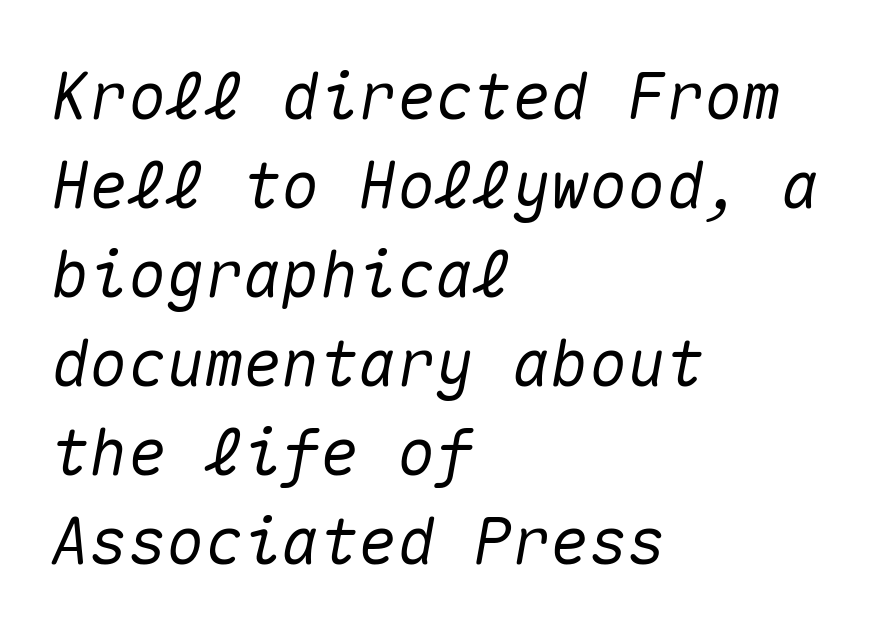
Letter spacing: default. The font's italic variant was chosen for this text. Regular leading. The passage shown is typed in a monospace face where columns stay perfectly aligned. Every row of glyphs begins at an identical x-position on the left.
